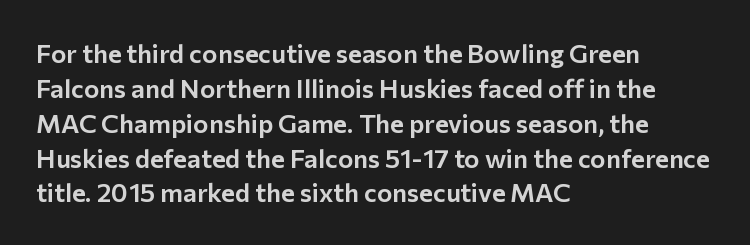
{"italic": "no", "underline": "no", "align": "left", "line_spacing": "normal", "line_spacing_ratio": 1.34, "letter_spacing": "normal", "letter_spacing_em": 0.0, "glyph_px": 26}
